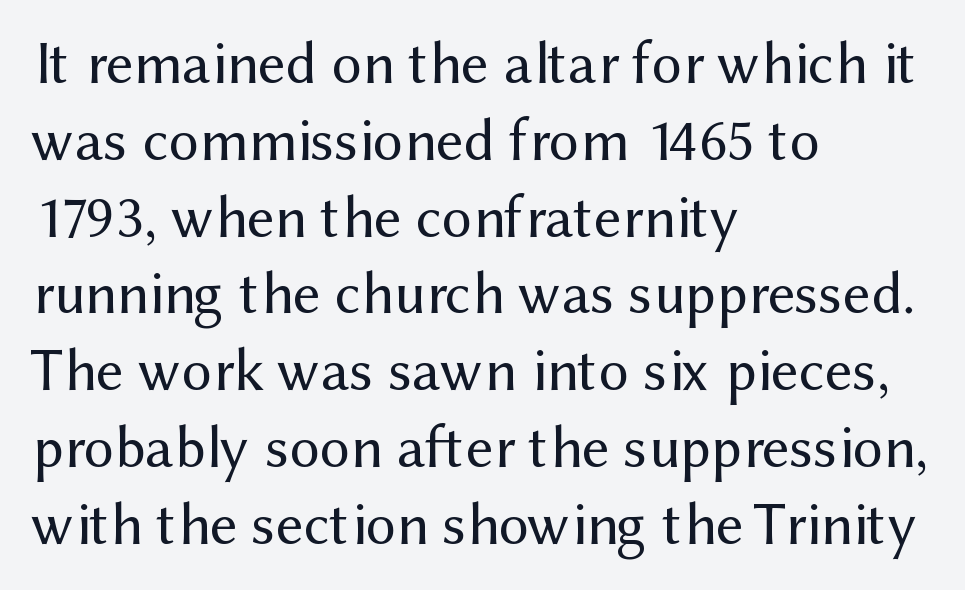
{"serif": "no", "italic": "no", "bold": "no", "weight": "regular", "width": "normal", "stroke_contrast": "medium", "x_height": "medium", "monospaced": "no", "underline": "no", "align": "left", "line_spacing": "normal", "line_spacing_ratio": 1.28, "letter_spacing": "normal", "letter_spacing_em": 0.0, "glyph_px": 60}
